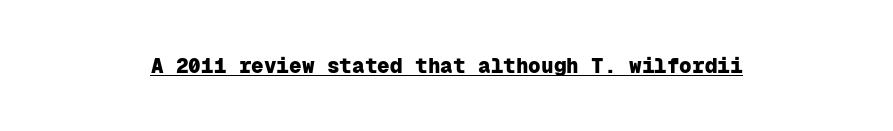
The font is running at its bold setting. This sample uses an upright cut, with every glyph sitting square on the baseline. Neither beginnings nor endings align; midpoints do. Compared with typical body copy, the letter spacing here is the same. Compared with undecorated copy, this sample adds a rule below the words.
